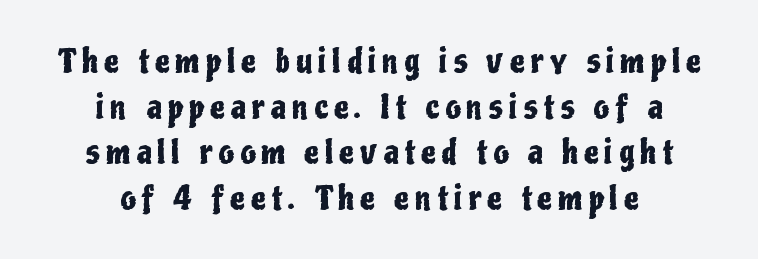
Q: Is the text italic (slanted)? A: No, it is upright.
Q: Is the typeface a serif or a sans-serif typeface? A: Sans-serif.
Q: Is the text underlined? A: No.
Q: How is the paragraph aligned? A: Centered.
Q: Is the spacing between lines tight, normal or loose? A: Normal.
Q: Width (condensed, normal, or wide)? A: Condensed.
Q: Stroke contrast? A: Low.
Q: x-height? A: Medium.
Q: Monospaced? A: No.
